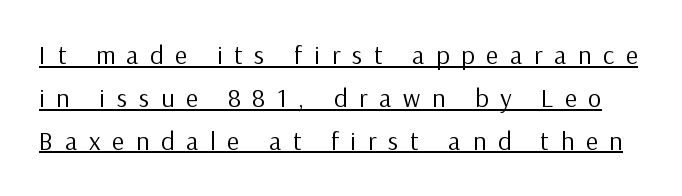
The image shows 26 px text type, upright; set normal line spacing (1.65x), unusually wide letter spacing (+0.45 em), underlined.
